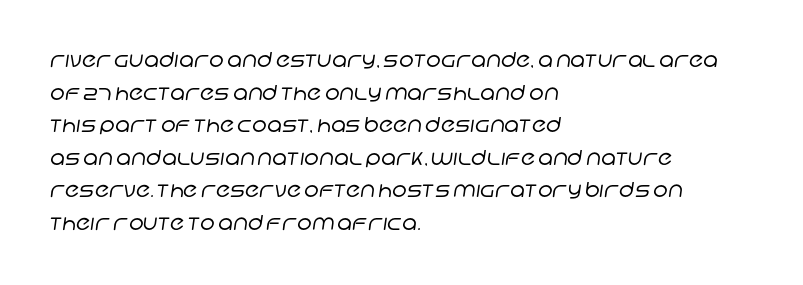
The image shows 21 px text type; set left-aligned, normal line spacing (1.55x), normal letter spacing, not underlined.
